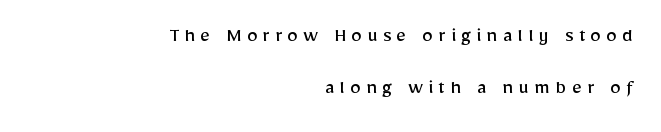
{"italic": "no", "bold": "no", "underline": "no", "align": "right", "line_spacing": "loose", "line_spacing_ratio": 2.37, "letter_spacing": "wide", "letter_spacing_em": 0.23, "glyph_px": 22}
